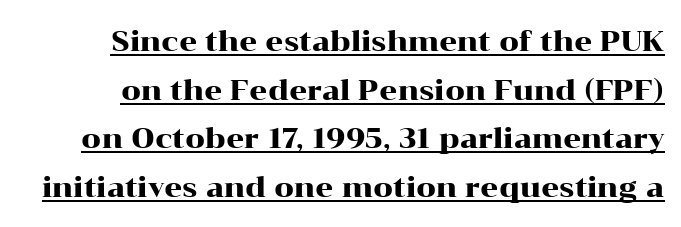
Q: Is the text italic (slanted)? A: No, it is upright.
Q: Is the typeface a serif or a sans-serif typeface? A: Serif.
Q: Is the text underlined? A: Yes.
Q: Is the spacing between letters normal or unusually wide? A: Normal.
Q: Width (condensed, normal, or wide)? A: Wide.
Q: Stroke contrast? A: High.
Q: x-height? A: Medium.
Q: Monospaced? A: No.
